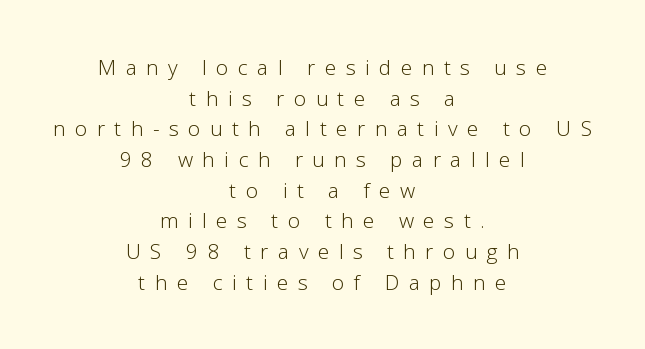
The image shows 21 px text type, upright; set centered, normal line spacing (1.46x), unusually wide letter spacing (+0.45 em), not underlined.
